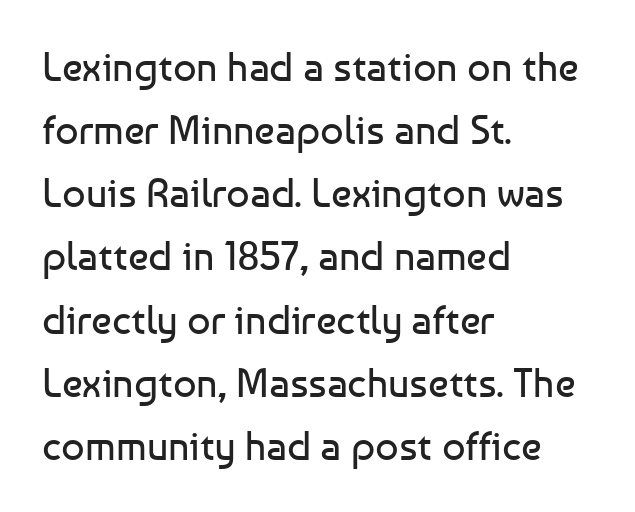
The line-height multiplier appears to be the usual default. Glance below the letters and you will spot only blank space. Alignment: flush left. No chunkiness to these letters — they're not bold. Nobody touched the tracking dial on this one. Serifs: no, the terminals of the letterforms are clean.
